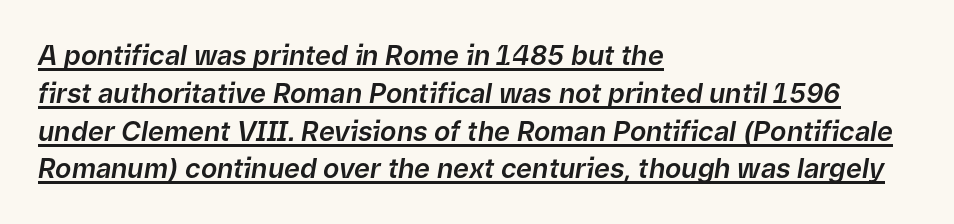
Q: Is the text italic (slanted)? A: Yes, it leans right by about 9 degrees.
Q: Is the text underlined? A: Yes.
Q: How is the paragraph aligned? A: Left-aligned.
Q: Is the spacing between letters normal or unusually wide? A: Normal.
Q: Is the spacing between lines tight, normal or loose? A: Normal.
